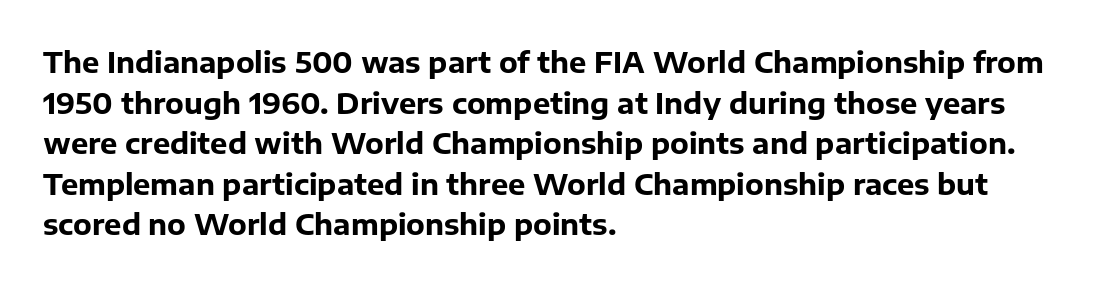
Just letters on the line, the space beneath them empty. Baseline-to-baseline distance is the conventional proportion of letter height. Typesetter's note: full bold, strokes at maximum text heaviness. Layout note: lines flush left. These lines are rendered in a variable-pitch font.
